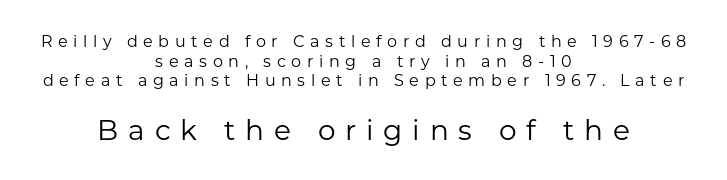
The image shows 28 px regular-weight sans-serif type, upright; set centered, line spacing 1.23x, unusually wide letter spacing (+0.35 em), not underlined; the second (bottom) block is 1.75x larger; low stroke contrast and a medium x-height.
